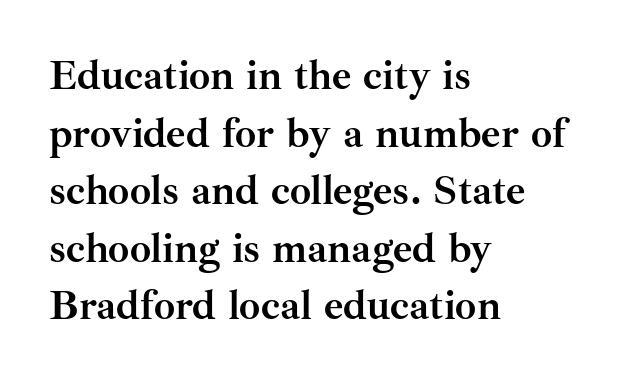
The image shows 42 px semibold serif type, upright; set left-aligned, normal line spacing (1.37x), normal letter spacing, not underlined; medium stroke contrast and a small x-height.
